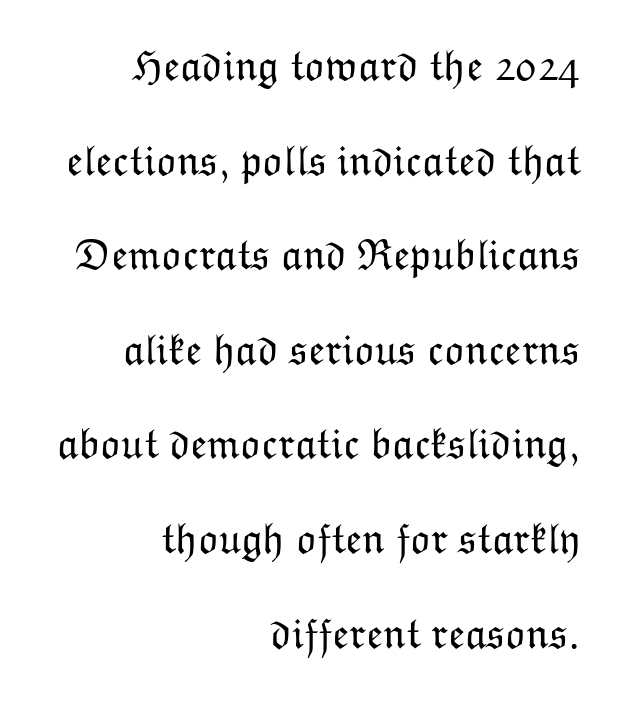
{"italic": "no", "bold": "no", "weight": "light", "width": "normal", "stroke_contrast": "low", "x_height": "medium", "monospaced": "no", "underline": "no", "align": "right", "line_spacing": "loose", "line_spacing_ratio": 2.2, "letter_spacing": "normal", "letter_spacing_em": 0.0, "glyph_px": 43}
